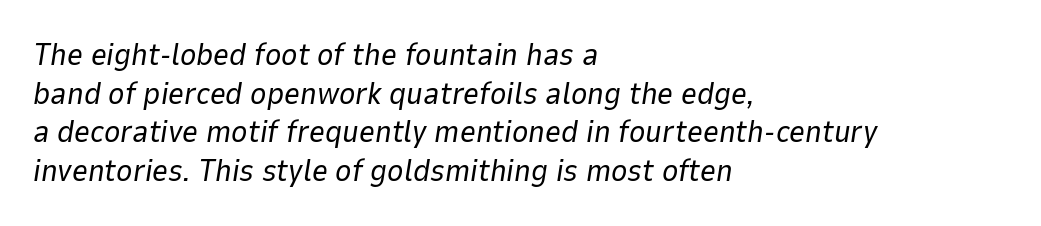
Decoration check: the copy has no underline. The typeface has the unassuming heft of standard copy or less. Honestly, the row spacing looks completely unremarkable. Do the characters align in a grid? No, the font is proportional. These lines were composed using italics. The horizontal fit of the characters is conventional and even.
